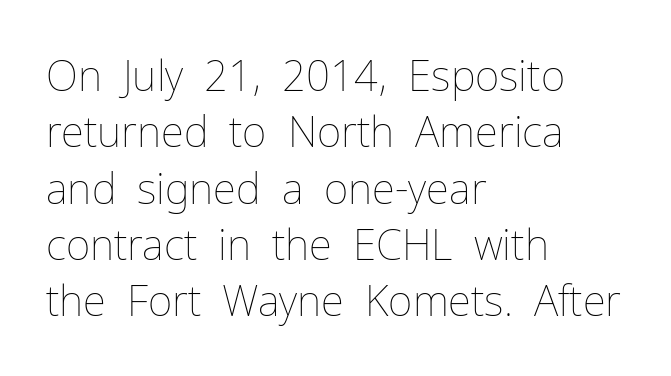
{"italic": "no", "bold": "no", "weight": "thin", "width": "normal", "stroke_contrast": "low", "x_height": "medium", "monospaced": "no", "underline": "no", "align": "left", "line_spacing": "normal", "line_spacing_ratio": 1.34, "letter_spacing": "normal", "letter_spacing_em": 0.0, "glyph_px": 42}
